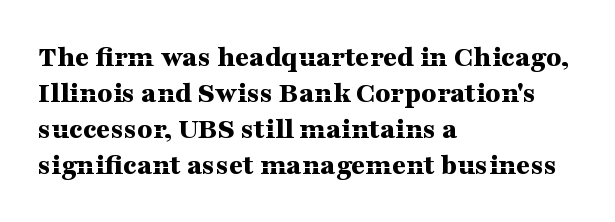
There is no visible air inserted between adjacent glyphs. This sample has the flowing, uneven cadence of proportional lettering. This sample is left-justified, so line endings fall wherever the words run out. The specimen reads as upright at a glance.
